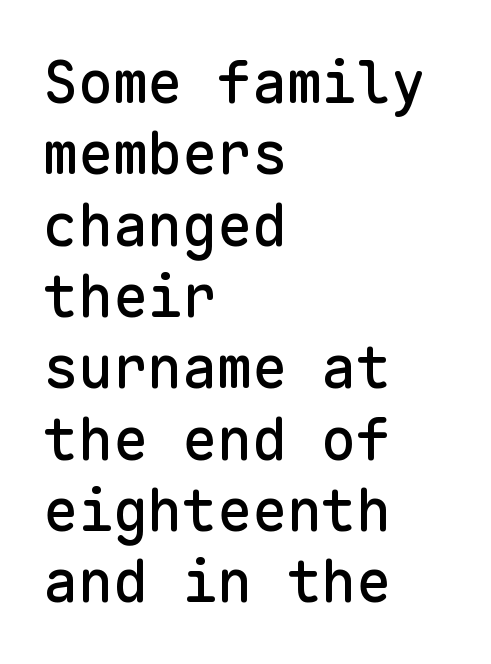
{"serif": "no", "italic": "no", "width": "normal", "stroke_contrast": "low", "x_height": "medium", "monospaced": "yes", "underline": "no", "align": "left", "line_spacing_ratio": 1.23, "letter_spacing": "normal", "letter_spacing_em": 0.0, "glyph_px": 58}
